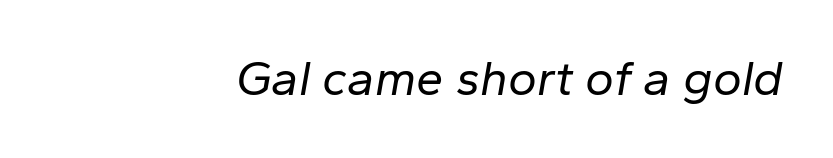
The image shows 49 px regular-weight type, italic (leaning right); set right-aligned, normal letter spacing, not underlined; low stroke contrast and a medium x-height.
